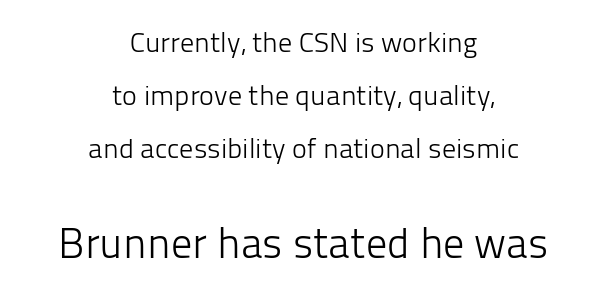
Q: Is the text bold? A: No.
Q: Is the text italic (slanted)? A: No, it is upright.
Q: Is the typeface a serif or a sans-serif typeface? A: Sans-serif.
Q: Is the text underlined? A: No.
Q: How is the paragraph aligned? A: Centered.
Q: Is the spacing between letters normal or unusually wide? A: Normal.
Q: Is the spacing between lines tight, normal or loose? A: Loose.
Q: Which block of text is set in a larger size, the first (top) or the second (bottom)? A: The second (bottom) one.
Q: Width (condensed, normal, or wide)? A: Normal.
Q: Stroke contrast? A: Low.
Q: x-height? A: Medium.
Q: Monospaced? A: No.
